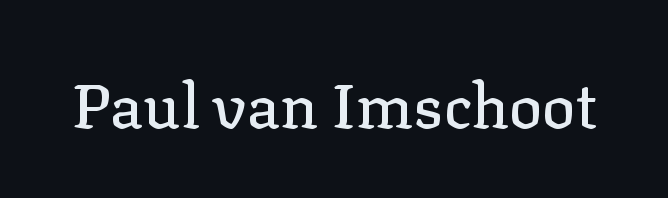
Q: Is the text italic (slanted)? A: No, it is upright.
Q: Is the typeface a serif or a sans-serif typeface? A: Serif.
Q: Is the text underlined? A: No.
Q: Is the spacing between letters normal or unusually wide? A: Normal.
Q: Width (condensed, normal, or wide)? A: Normal.
Q: Stroke contrast? A: Low.
Q: x-height? A: Medium.
Q: Monospaced? A: No.
